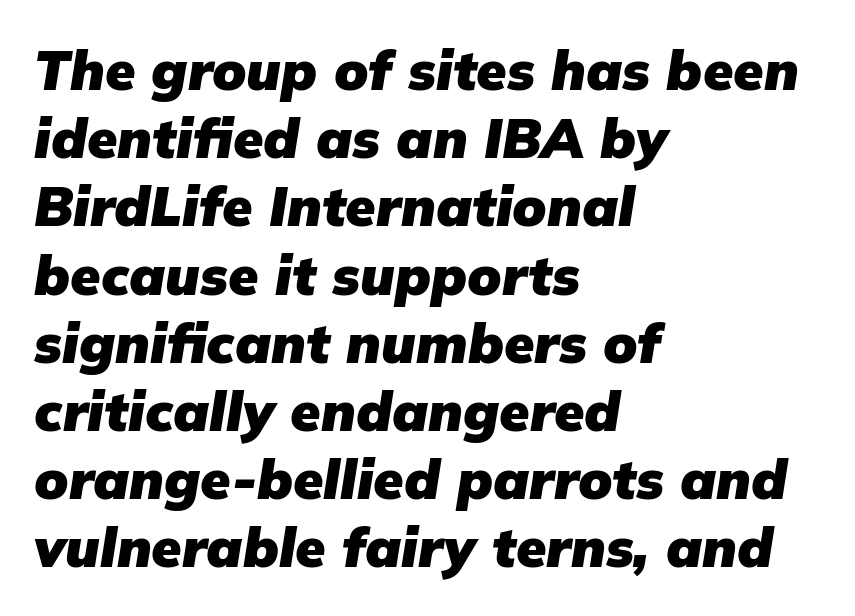
The font's italic variant was chosen for this text. As a designer I'd log this as weight 700, bold. Compared with typical body copy, the letter spacing here is the same. Any mark beneath the type? The region is blank.
